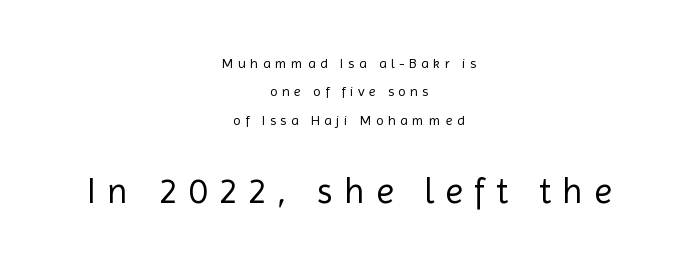
Q: Is the text bold? A: No.
Q: Is the text italic (slanted)? A: No, it is upright.
Q: Is the typeface a serif or a sans-serif typeface? A: Sans-serif.
Q: Is the text underlined? A: No.
Q: How is the paragraph aligned? A: Centered.
Q: Is the spacing between letters normal or unusually wide? A: Unusually wide.
Q: Is the spacing between lines tight, normal or loose? A: Loose.
Q: Which block of text is set in a larger size, the first (top) or the second (bottom)? A: The second (bottom) one.
Q: Width (condensed, normal, or wide)? A: Normal.
Q: x-height? A: Medium.
Q: Monospaced? A: No.
